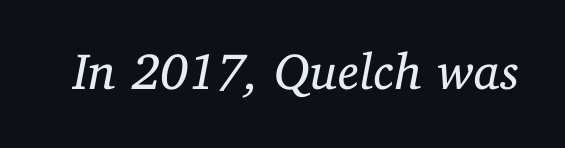
The image shows 51 px regular-weight serif type, italic (leaning right); set normal letter spacing, not underlined; low stroke contrast and a medium x-height.
